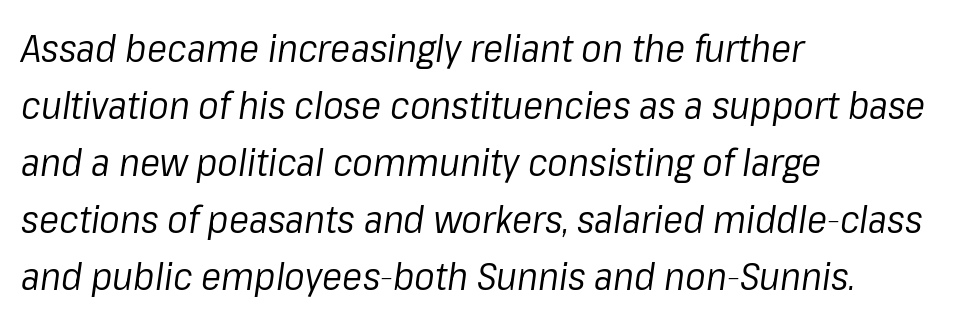
{"italic": "yes", "lean": "right", "slant_degrees": 8, "bold": "no", "weight": "regular", "width": "normal", "stroke_contrast": "low", "x_height": "medium", "monospaced": "no", "underline": "no", "align": "left", "line_spacing": "normal", "line_spacing_ratio": 1.5, "letter_spacing": "normal", "letter_spacing_em": 0.0, "glyph_px": 38}
